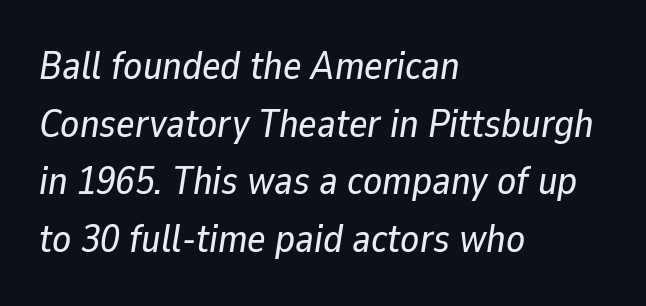
A typesetter would call this leading conventional body-copy spacing. Descenders hang freely into open space. The lettering tilts uniformly, giving the passage an italic look. Do the characters align in a grid? No, the font is proportional. Words appear dense and cohesive because spacing is normal. The lines in this sample share a left origin and differ only in where they stop.
